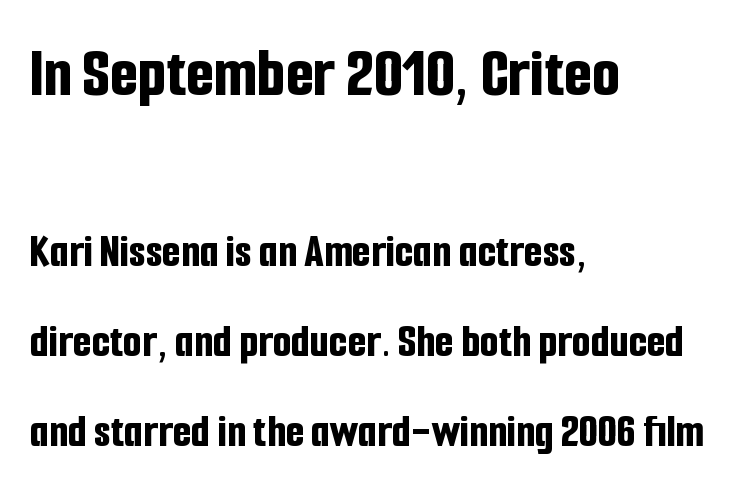
{"serif": "no", "italic": "no", "bold": "yes", "weight": "bold", "width": "condensed", "stroke_contrast": "low", "x_height": "medium", "monospaced": "no", "underline": "no", "align": "left", "line_spacing_ratio": 1.87, "letter_spacing": "normal", "letter_spacing_em": 0.0, "larger_block": "first", "size_ratio": 1.5, "glyph_px": 72}
